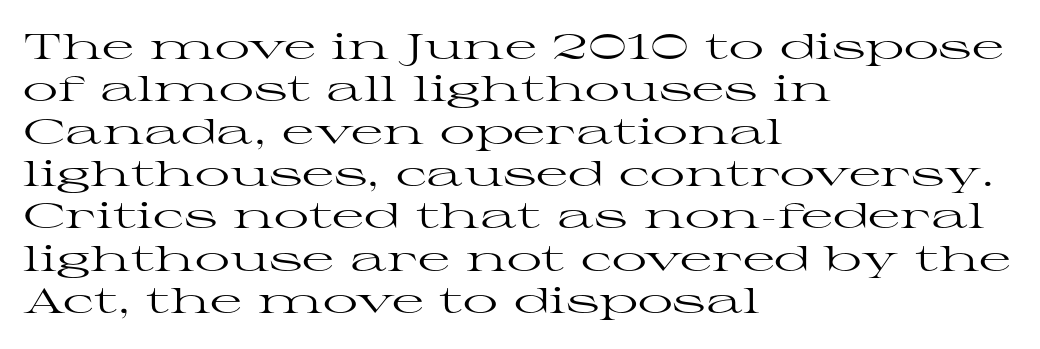
This is roman type, the default non-slanted kind. These lines keep a tight, regular rhythm from letter to letter. Character widths vary here, with narrow letters taking less room than wide ones. Any mark beneath the type? The region is blank. A light-to-regular cut is what we see here.
